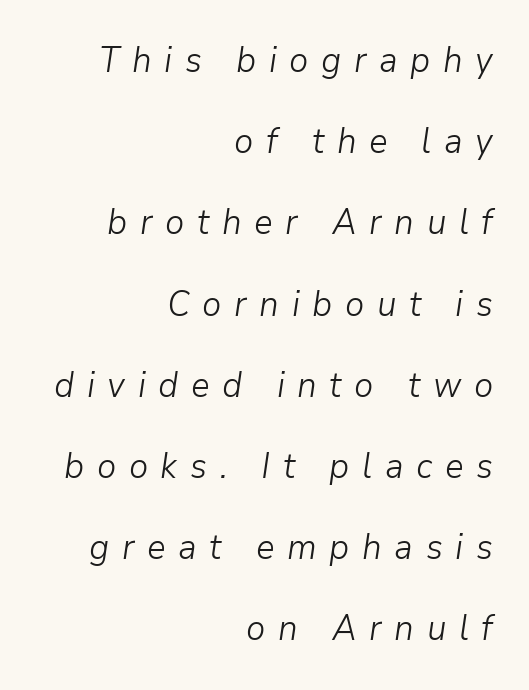
{"italic": "yes", "lean": "right", "slant_degrees": 9, "bold": "no", "weight": "light", "width": "normal", "stroke_contrast": "low", "x_height": "medium", "monospaced": "no", "underline": "no", "align": "right", "line_spacing": "loose", "line_spacing_ratio": 2.32, "letter_spacing": "wide", "letter_spacing_em": 0.36, "glyph_px": 35}
